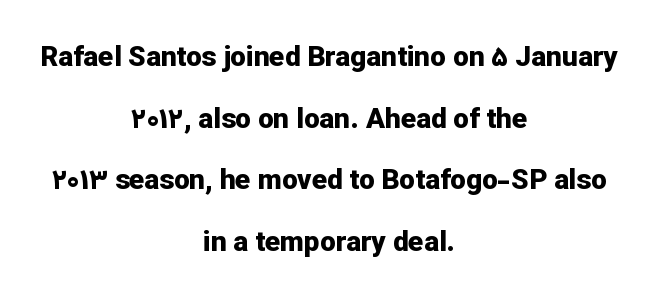
Q: Is the text bold? A: Yes.
Q: Is the text italic (slanted)? A: No, it is upright.
Q: Is the typeface a serif or a sans-serif typeface? A: Sans-serif.
Q: Is the text underlined? A: No.
Q: How is the paragraph aligned? A: Centered.
Q: Is the spacing between letters normal or unusually wide? A: Normal.
Q: Is the spacing between lines tight, normal or loose? A: Loose.
Q: Width (condensed, normal, or wide)? A: Normal.
Q: Stroke contrast? A: Low.
Q: x-height? A: Medium.
Q: Monospaced? A: No.
